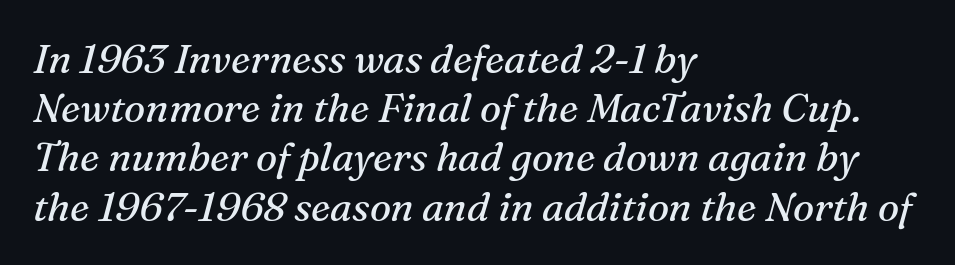
Short note: letters normally spaced. Yep, that's italic — everything's leaning. The text was rendered using a seriffed face with decorative stroke endings. The area under the type is left untouched. Stems and bowls with no extra thickness — not bold.
